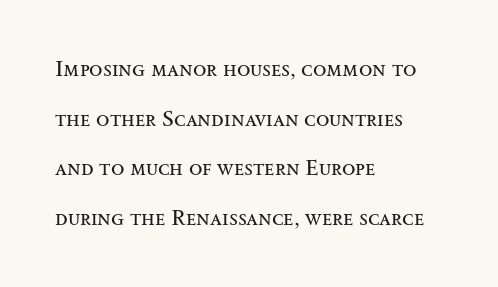
Q: Is the text bold? A: No.
Q: Is the text italic (slanted)? A: No, it is upright.
Q: Is the text underlined? A: No.
Q: How is the paragraph aligned? A: Left-aligned.
Q: Is the spacing between letters normal or unusually wide? A: Normal.
Q: Is the spacing between lines tight, normal or loose? A: Loose.
